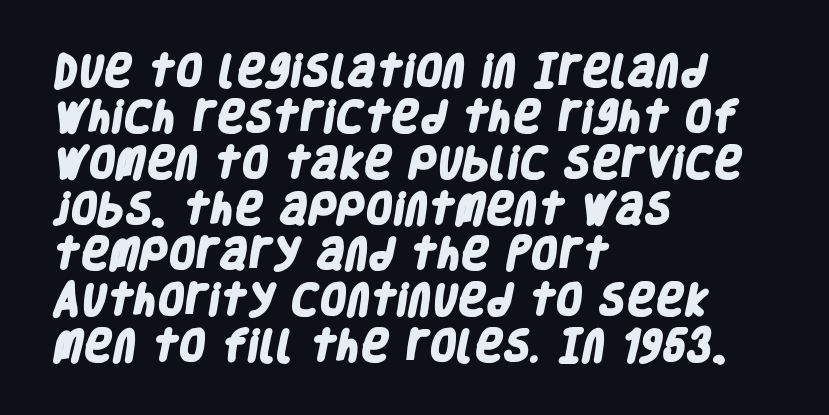
Q: Is the text bold? A: Yes.
Q: Is the typeface a serif or a sans-serif typeface? A: Sans-serif.
Q: Is the text underlined? A: No.
Q: How is the paragraph aligned? A: Left-aligned.
Q: Is the spacing between letters normal or unusually wide? A: Normal.
Q: Is the spacing between lines tight, normal or loose? A: Normal.
Q: Width (condensed, normal, or wide)? A: Condensed.
Q: Stroke contrast? A: Low.
Q: x-height? A: Large.
Q: Monospaced? A: No.
